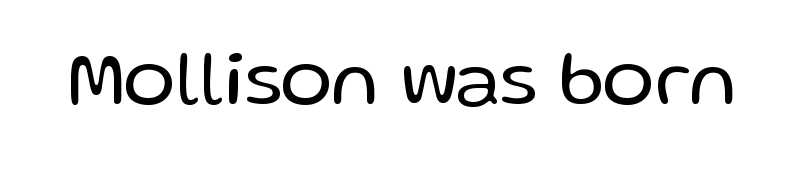
{"serif": "no", "italic": "no", "bold": "no", "weight": "regular", "width": "normal", "stroke_contrast": "low", "x_height": "medium", "monospaced": "no", "underline": "no", "letter_spacing": "normal", "letter_spacing_em": 0.0, "glyph_px": 77}
